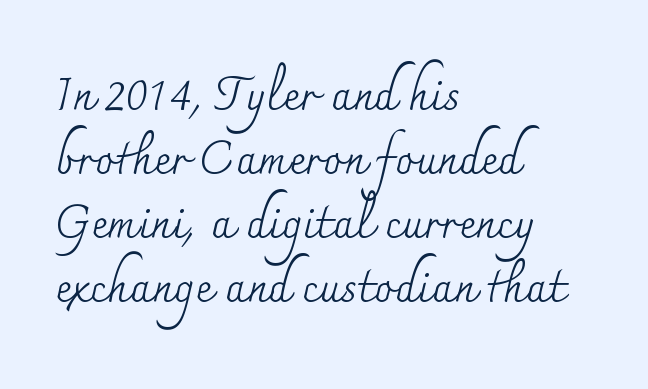
The image shows 46 px regular-weight serif type; set left-aligned, normal line spacing (1.39x), normal letter spacing, not underlined; medium stroke contrast and a small x-height.
